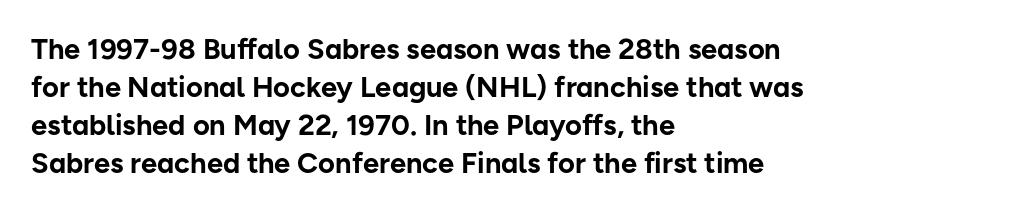
The image shows 29 px bold sans-serif type, upright; set left-aligned, normal line spacing (1.31x), normal letter spacing, not underlined; low stroke contrast and a medium x-height.
